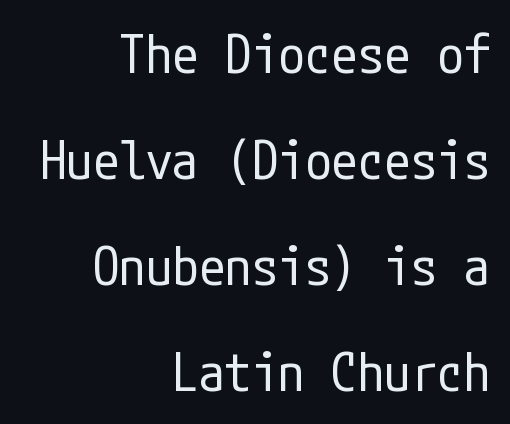
{"serif": "no", "italic": "no", "bold": "no", "weight": "regular", "width": "condensed", "stroke_contrast": "low", "x_height": "medium", "underline": "no", "align": "right", "line_spacing": "loose", "line_spacing_ratio": 2.0, "letter_spacing": "normal", "letter_spacing_em": 0.0, "glyph_px": 53}
